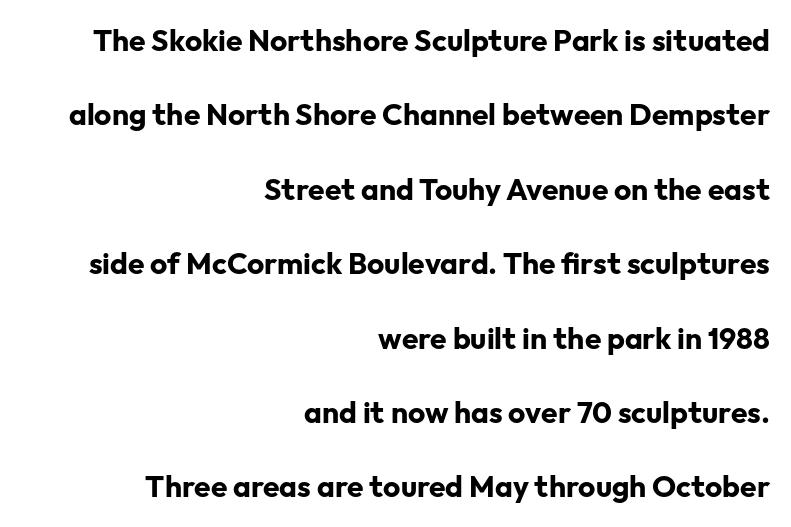
Q: Is the text bold? A: Yes.
Q: Is the text italic (slanted)? A: No, it is upright.
Q: Is the typeface a serif or a sans-serif typeface? A: Sans-serif.
Q: Is the text underlined? A: No.
Q: How is the paragraph aligned? A: Right-aligned.
Q: Is the spacing between letters normal or unusually wide? A: Normal.
Q: Is the spacing between lines tight, normal or loose? A: Loose.
Q: Width (condensed, normal, or wide)? A: Normal.
Q: Stroke contrast? A: Low.
Q: x-height? A: Medium.
Q: Monospaced? A: No.
